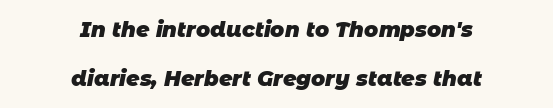
Q: Is the text bold? A: Yes.
Q: Is the text underlined? A: No.
Q: How is the paragraph aligned? A: Centered.
Q: Is the spacing between letters normal or unusually wide? A: Normal.
Q: Is the spacing between lines tight, normal or loose? A: Loose.
